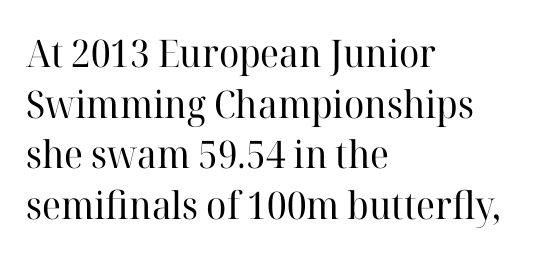
{"serif": "yes", "italic": "no", "bold": "no", "weight": "regular", "width": "normal", "stroke_contrast": "high", "x_height": "medium", "monospaced": "no", "underline": "no", "align": "left", "line_spacing": "normal", "line_spacing_ratio": 1.33, "letter_spacing": "normal", "letter_spacing_em": 0.0, "glyph_px": 38}
